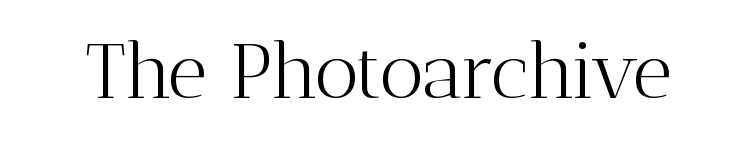
{"serif": "yes", "italic": "no", "bold": "no", "weight": "light", "width": "normal", "stroke_contrast": "medium", "x_height": "medium", "monospaced": "no", "underline": "no", "letter_spacing": "normal", "letter_spacing_em": 0.0, "glyph_px": 78}
